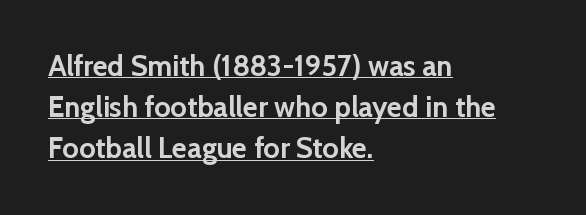
{"serif": "no", "italic": "no", "bold": "yes", "weight": "semibold", "width": "normal", "stroke_contrast": "low", "x_height": "medium", "monospaced": "no", "underline": "yes", "align": "left", "line_spacing": "normal", "line_spacing_ratio": 1.42, "letter_spacing": "normal", "letter_spacing_em": 0.0, "glyph_px": 29}
